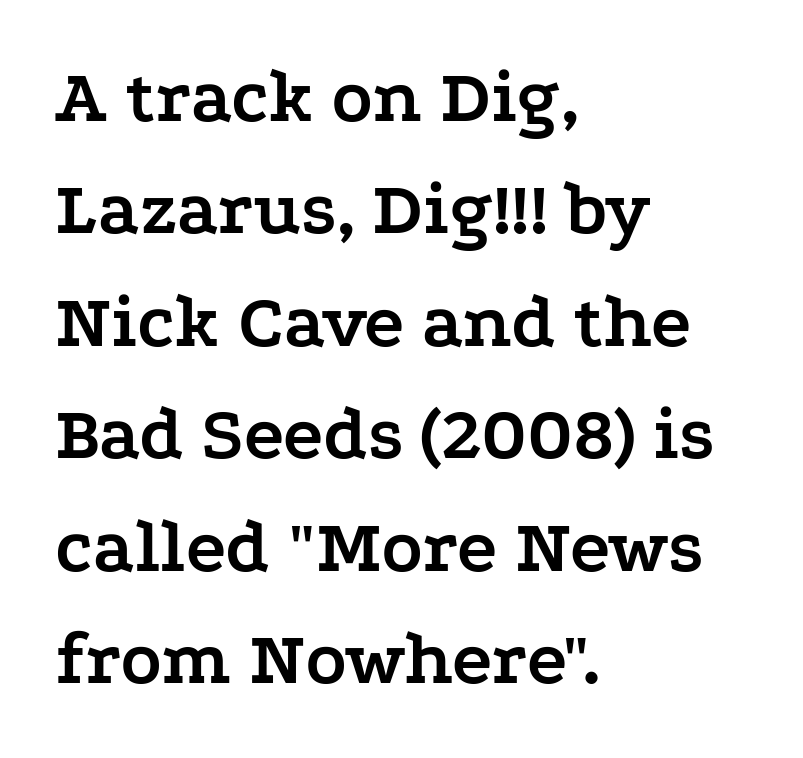
The rendering uses natural spacing where letterforms have individual widths. Typeset ragged right — the left edge is the straight one. How are the letters spaced? Ordinarily, with no added tracking. Strong, thick strokes mark this as bold type. Note: serifs present on the glyphs.
